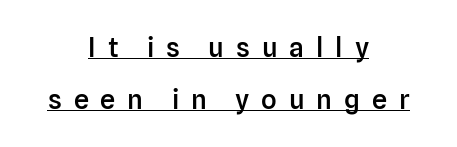
Q: Is the text bold? A: Semi-bold.
Q: Is the text italic (slanted)? A: No, it is upright.
Q: Is the text underlined? A: Yes.
Q: How is the paragraph aligned? A: Centered.
Q: Is the spacing between letters normal or unusually wide? A: Unusually wide.
Q: Is the spacing between lines tight, normal or loose? A: Loose.
